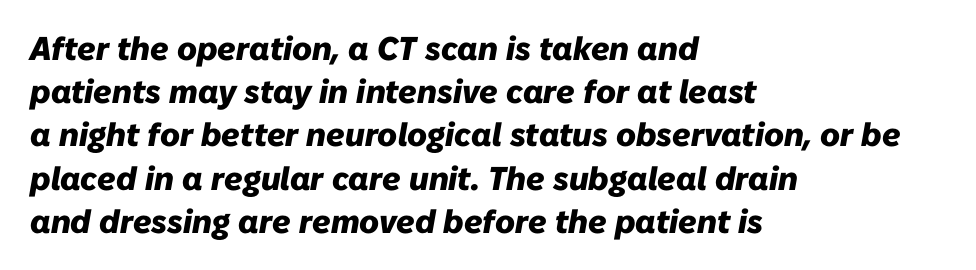
Q: Is the text bold? A: Yes.
Q: Is the text italic (slanted)? A: Yes, it leans right by about 10 degrees.
Q: Is the text underlined? A: No.
Q: How is the paragraph aligned? A: Left-aligned.
Q: Is the spacing between letters normal or unusually wide? A: Normal.
Q: Is the spacing between lines tight, normal or loose? A: Normal.
Q: Width (condensed, normal, or wide)? A: Normal.
Q: Stroke contrast? A: Low.
Q: x-height? A: Medium.
Q: Monospaced? A: No.
